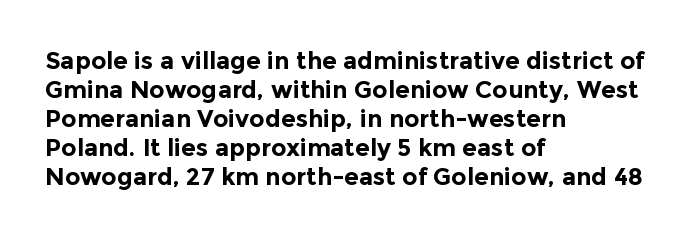
Q: Is the text bold? A: Yes.
Q: Is the text italic (slanted)? A: No, it is upright.
Q: Is the text underlined? A: No.
Q: How is the paragraph aligned? A: Left-aligned.
Q: Is the spacing between letters normal or unusually wide? A: Normal.
